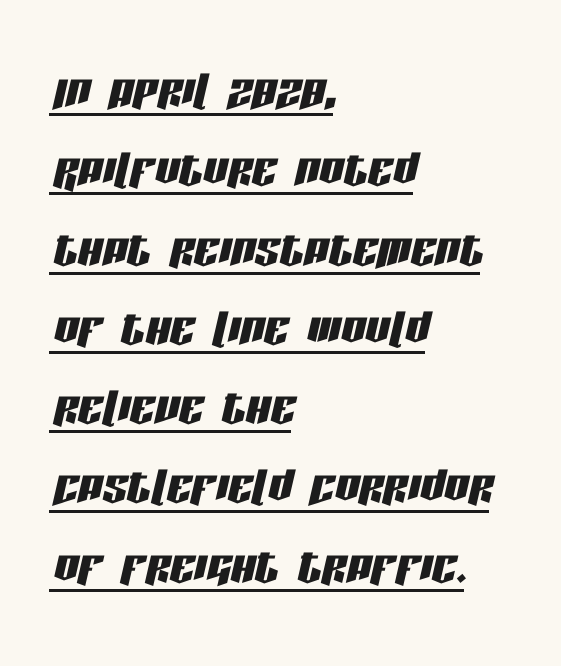
{"italic": "yes", "lean": "right", "slant_degrees": 13, "width": "condensed", "stroke_contrast": "low", "x_height": "large", "monospaced": "no", "underline": "yes", "align": "left", "line_spacing": "normal", "line_spacing_ratio": 1.3, "letter_spacing": "normal", "letter_spacing_em": 0.0, "glyph_px": 61}
